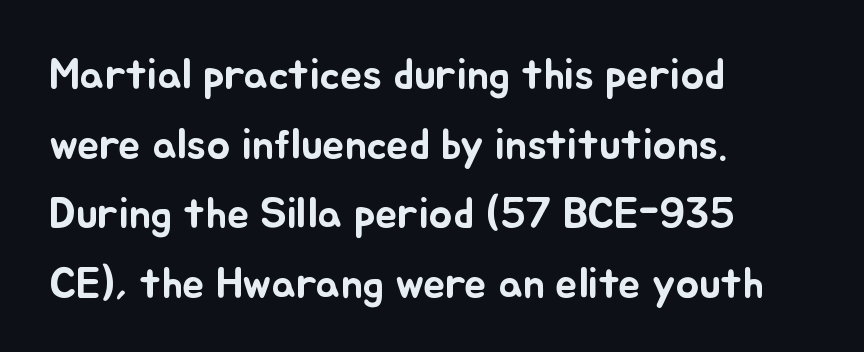
The image shows 44 px text type, upright; set left-aligned, normal line spacing (1.58x), normal letter spacing, not underlined; low stroke contrast and a small x-height.
